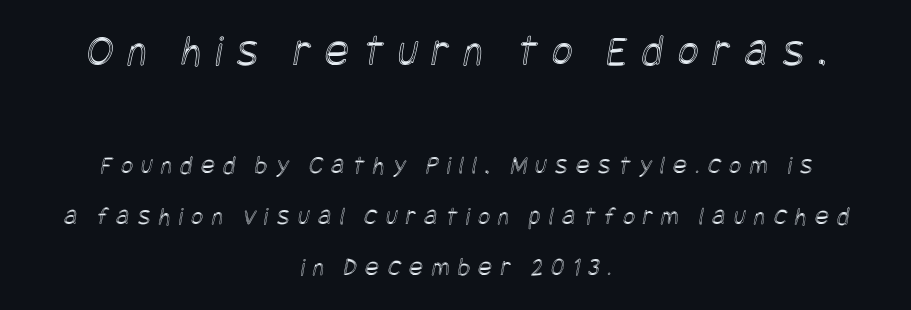
The image shows 45 px condensed type; set centered, loose line spacing (1.96x), unusually wide letter spacing (+0.32 em), not underlined; the first (top) block is 1.73x larger; a large x-height.
